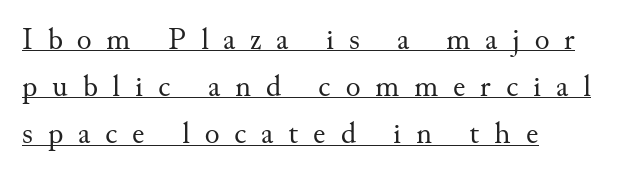
{"serif": "yes", "italic": "no", "bold": "no", "weight": "regular", "width": "normal", "stroke_contrast": "medium", "x_height": "small", "monospaced": "no", "underline": "yes", "align": "left", "line_spacing": "normal", "line_spacing_ratio": 1.52, "letter_spacing": "wide", "letter_spacing_em": 0.48, "glyph_px": 31}
